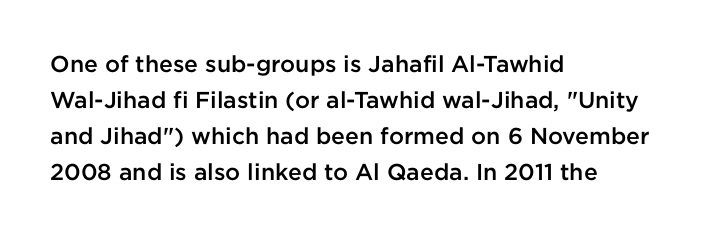
Visually the block forms a straight wall on the left and a jagged coastline on the right. Bold? Not quite — semibold, heavier than regular but stopping short. Horizontal bands of white between lines are of average thickness. Inter-character spacing is left at the font's built-in metrics.
